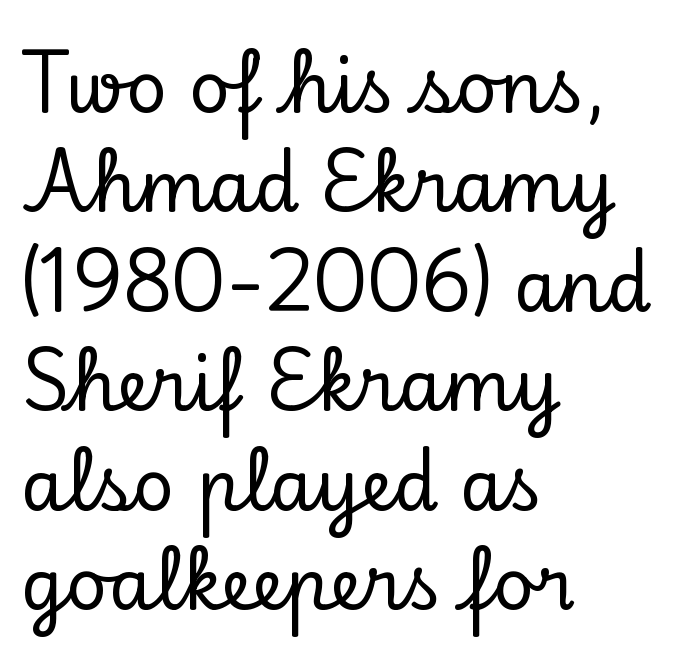
The image shows 71 px text type, upright; set left-aligned, normal line spacing (1.4x), normal letter spacing, not underlined; low stroke contrast and a small x-height.
